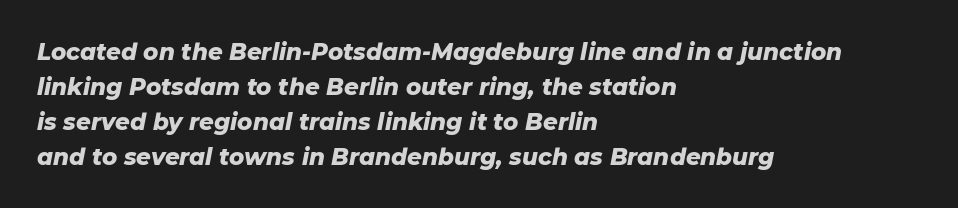
The image shows 23 px bold type, italic (leaning right); set left-aligned, normal line spacing (1.52x), normal letter spacing, not underlined.
